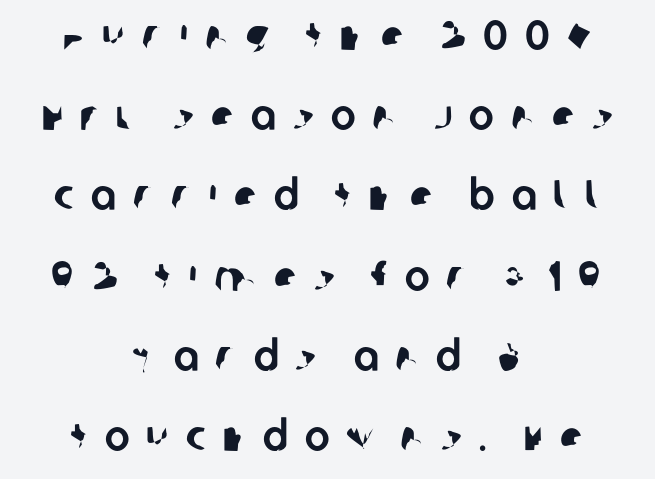
{"serif": "no", "width": "normal", "stroke_contrast": "low", "x_height": "large", "monospaced": "no", "underline": "no", "align": "center", "line_spacing": "loose", "line_spacing_ratio": 1.91, "letter_spacing": "wide", "letter_spacing_em": 0.4, "glyph_px": 42}
